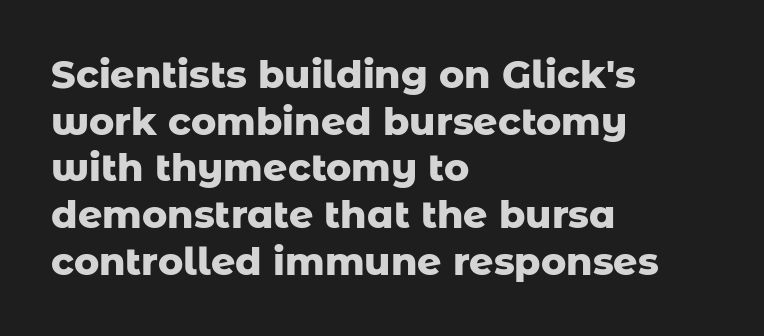
Q: Is the text bold? A: Yes.
Q: Is the text italic (slanted)? A: No, it is upright.
Q: Is the typeface a serif or a sans-serif typeface? A: Sans-serif.
Q: Is the text underlined? A: No.
Q: How is the paragraph aligned? A: Left-aligned.
Q: Is the spacing between letters normal or unusually wide? A: Normal.
Q: Width (condensed, normal, or wide)? A: Normal.
Q: Stroke contrast? A: Low.
Q: x-height? A: Medium.
Q: Monospaced? A: No.
